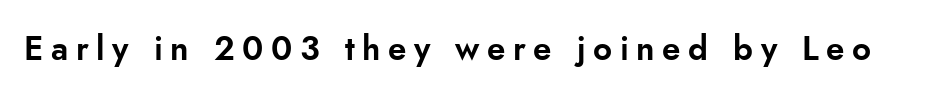
{"serif": "no", "italic": "no", "width": "normal", "stroke_contrast": "low", "x_height": "small", "monospaced": "no", "underline": "no", "letter_spacing": "wide", "letter_spacing_em": 0.23, "glyph_px": 33}
